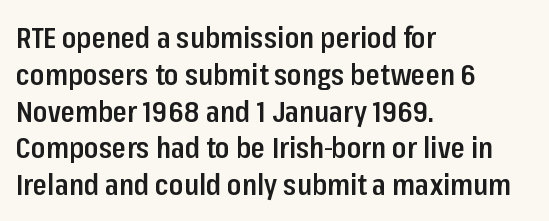
The image shows 29 px semibold, condensed sans-serif type, upright; set left-aligned, normal line spacing (1.27x), normal letter spacing, not underlined; low stroke contrast and a medium x-height.
